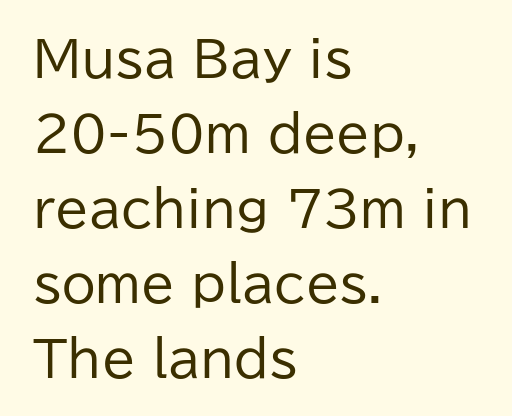
Decoration check: the copy has no underline. The weight tops out at a normal text grade. Short note: letters normally spaced. Posture: straight, roman, zero tilt.
